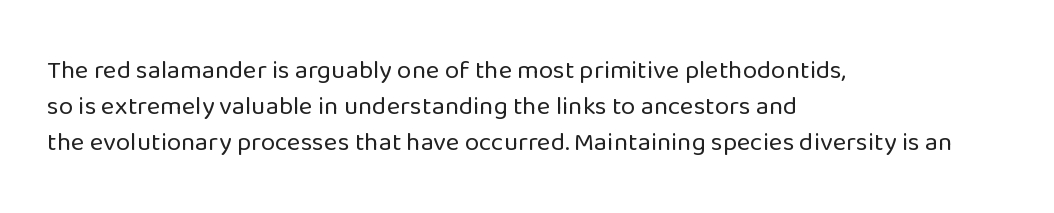
{"italic": "no", "bold": "no", "underline": "no", "align": "left", "line_spacing": "normal", "line_spacing_ratio": 1.38, "letter_spacing": "normal", "letter_spacing_em": 0.0, "glyph_px": 26}
